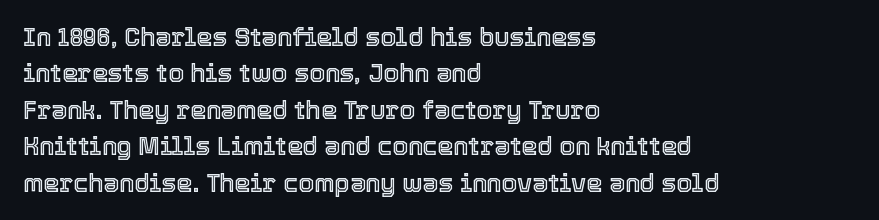
Plain, unruled lines of type. The type is set solid horizontally, with unmodified tracking. Tall strokes in this sample are plumb rather than angled. Regarding leading, the lines here are spaced in the standard way.
